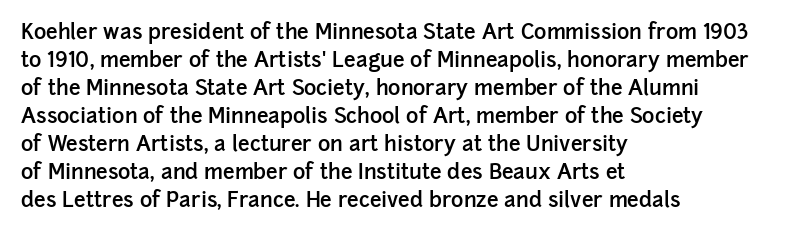
The image shows 21 px text type, upright; set left-aligned, normal line spacing (1.33x), normal letter spacing, not underlined.
